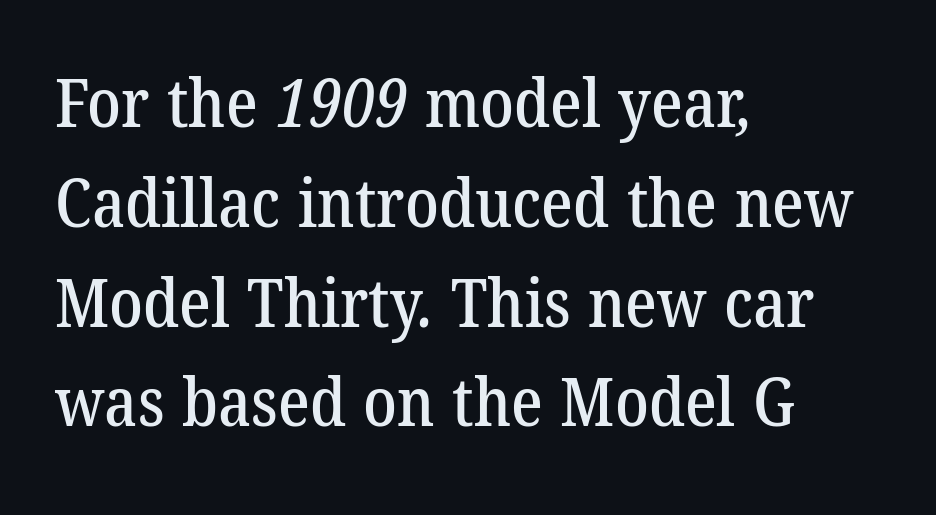
Q: Is the typeface a serif or a sans-serif typeface? A: Serif.
Q: Is the text underlined? A: No.
Q: How is the paragraph aligned? A: Left-aligned.
Q: Is the spacing between letters normal or unusually wide? A: Normal.
Q: Is the spacing between lines tight, normal or loose? A: Normal.
Q: Width (condensed, normal, or wide)? A: Normal.
Q: Stroke contrast? A: Low.
Q: x-height? A: Medium.
Q: Monospaced? A: No.
